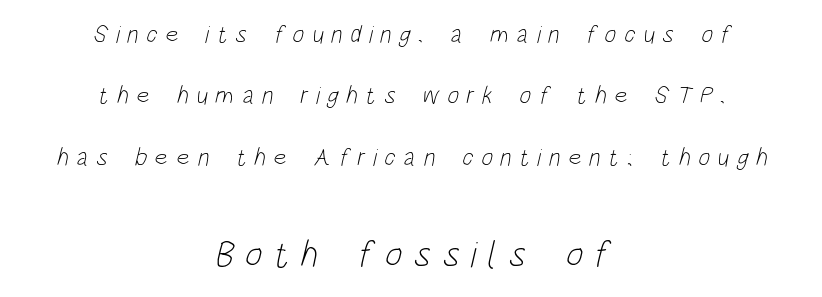
The setting favours the middle, as headings and verse often do. Examine the stroke ends and you'll find no serifs. These lines are rendered in a variable-pitch font. This layout puts the modest block above and the oversized block below. Nothing heavy about these letters — not bold at all. The gap between lines stays unmarked.
